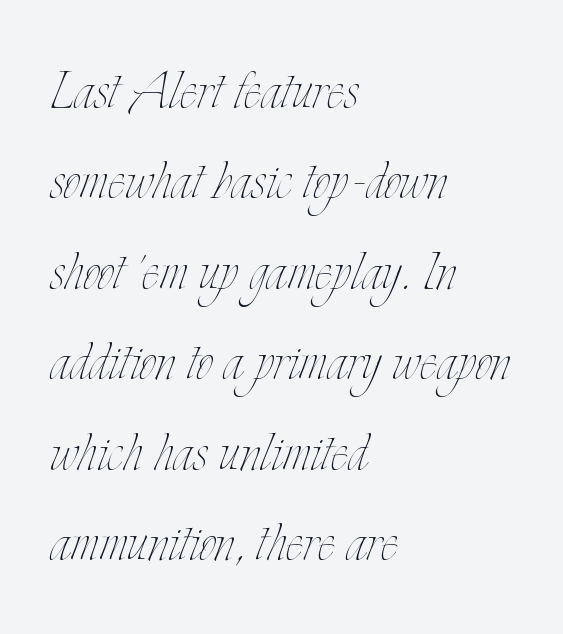
The image shows 67 px thin, condensed type; set left-aligned, normal line spacing (1.35x), normal letter spacing, not underlined; low stroke contrast and a small x-height.
